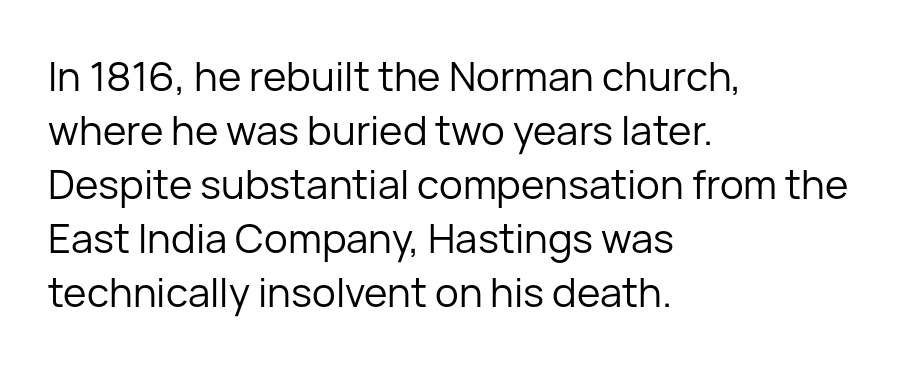
Q: Is the text bold? A: No.
Q: Is the text italic (slanted)? A: No, it is upright.
Q: Is the typeface a serif or a sans-serif typeface? A: Sans-serif.
Q: Is the text underlined? A: No.
Q: How is the paragraph aligned? A: Left-aligned.
Q: Is the spacing between letters normal or unusually wide? A: Normal.
Q: Is the spacing between lines tight, normal or loose? A: Normal.
Q: Width (condensed, normal, or wide)? A: Normal.
Q: Stroke contrast? A: Low.
Q: x-height? A: Medium.
Q: Monospaced? A: No.
